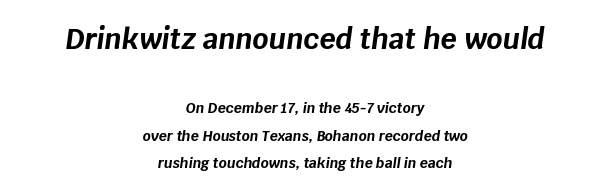
{"italic": "yes", "lean": "right", "slant_degrees": 8, "bold": "yes", "weight": "bold", "width": "normal", "stroke_contrast": "low", "x_height": "large", "monospaced": "no", "underline": "no", "align": "center", "line_spacing": "loose", "line_spacing_ratio": 1.98, "letter_spacing": "normal", "letter_spacing_em": 0.0, "larger_block": "first", "size_ratio": 2.0, "glyph_px": 28}
